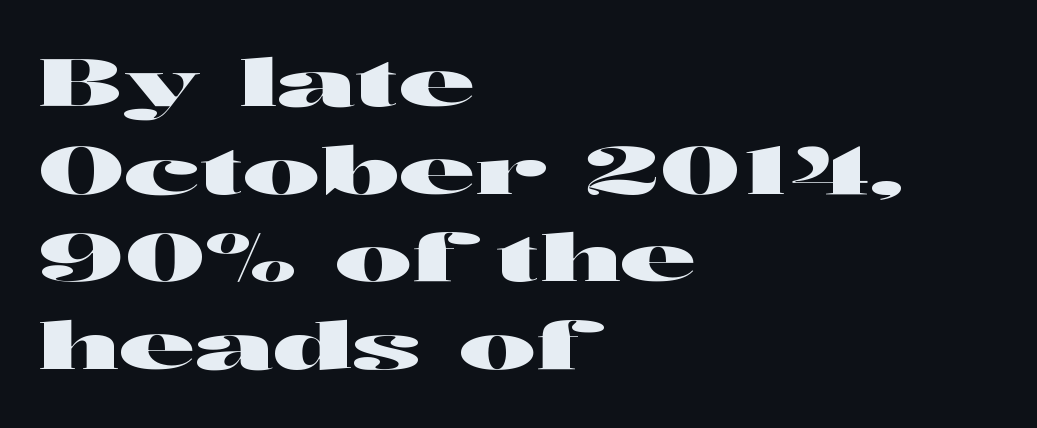
The image shows 65 px wide sans-serif type, upright; set left-aligned, normal line spacing (1.35x), normal letter spacing, not underlined; high stroke contrast and a medium x-height.
